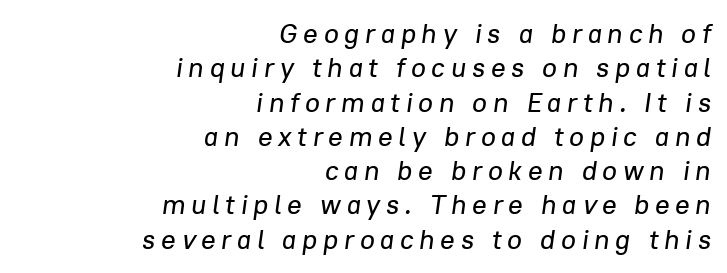
The image shows 27 px text type, italic (leaning right); set right-aligned, normal line spacing (1.27x), unusually wide letter spacing (+0.21 em), not underlined.
